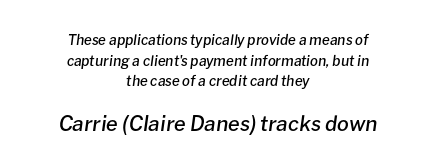
The image shows 21 px text type, italic (leaning right); set centered, normal line spacing (1.48x), normal letter spacing, not underlined; the second (bottom) block is 1.5x larger.
